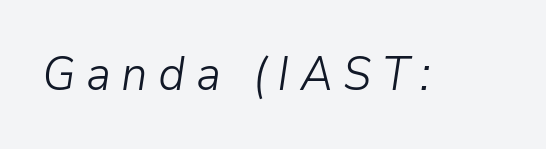
{"italic": "yes", "lean": "right", "slant_degrees": 9, "bold": "no", "weight": "light", "width": "normal", "stroke_contrast": "low", "x_height": "medium", "monospaced": "no", "underline": "no", "letter_spacing": "wide", "letter_spacing_em": 0.22, "glyph_px": 47}
